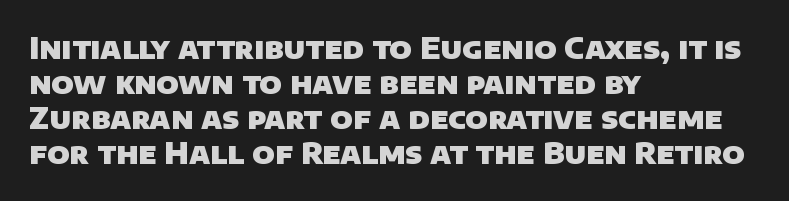
Q: Is the text bold? A: Yes.
Q: Is the typeface a serif or a sans-serif typeface? A: Sans-serif.
Q: Is the text underlined? A: No.
Q: How is the paragraph aligned? A: Left-aligned.
Q: Is the spacing between letters normal or unusually wide? A: Normal.
Q: Width (condensed, normal, or wide)? A: Normal.
Q: Stroke contrast? A: Low.
Q: x-height? A: Large.
Q: Monospaced? A: No.
